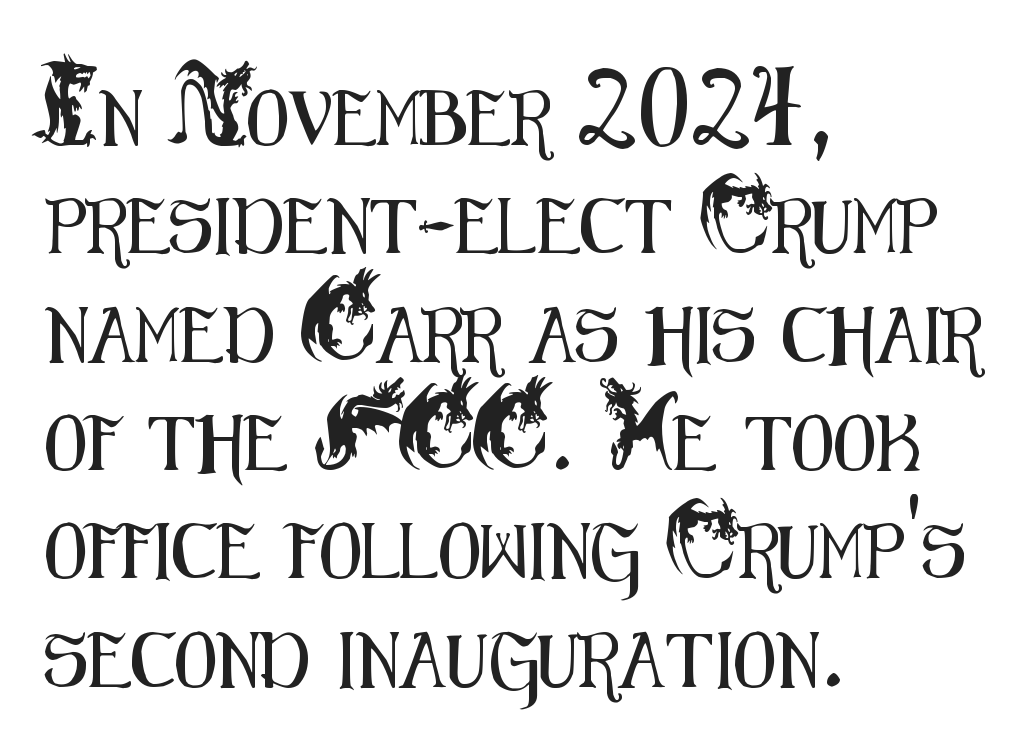
Examine the stroke ends and you'll find no serifs. Alignment: flush left. You could not count columns in this text — the font is proportionally spaced. Interline gaps are noticeably wide in this sample. A roman cut, with each character standing at attention.
